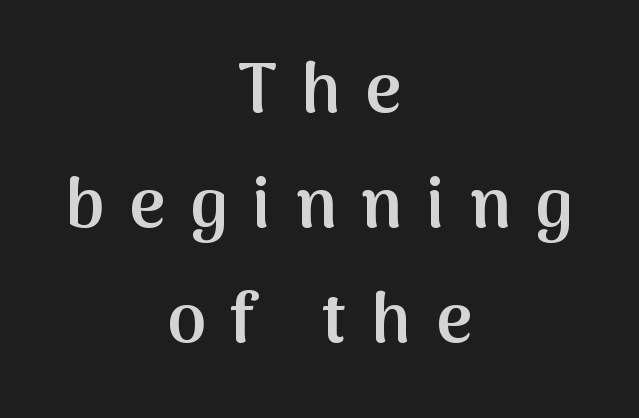
The image shows 70 px semibold sans-serif type, upright; set centered, normal line spacing (1.64x), unusually wide letter spacing (+0.35 em), not underlined; medium stroke contrast and a medium x-height.
